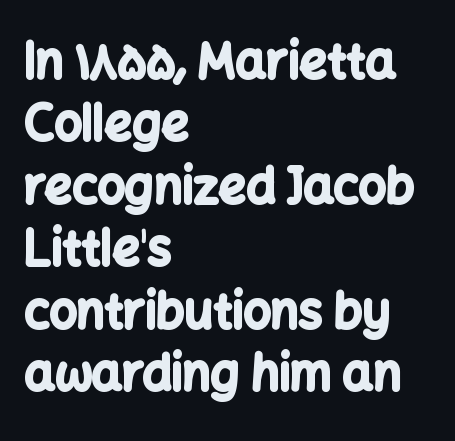
The image shows 48 px bold sans-serif type, upright; set left-aligned, normal line spacing (1.3x), normal letter spacing, not underlined; low stroke contrast and a medium x-height.
